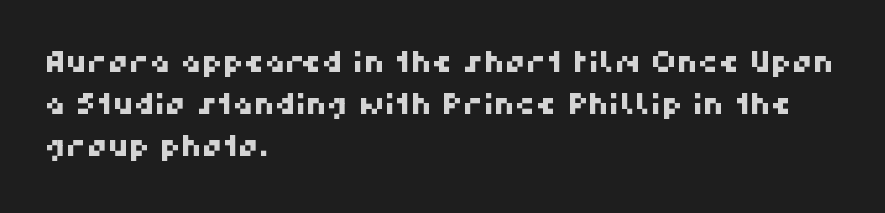
Q: Is the typeface a serif or a sans-serif typeface? A: Sans-serif.
Q: Is the text underlined? A: No.
Q: How is the paragraph aligned? A: Left-aligned.
Q: Is the spacing between letters normal or unusually wide? A: Normal.
Q: Is the spacing between lines tight, normal or loose? A: Normal.
Q: Width (condensed, normal, or wide)? A: Normal.
Q: Stroke contrast? A: High.
Q: x-height? A: Medium.
Q: Monospaced? A: No.
